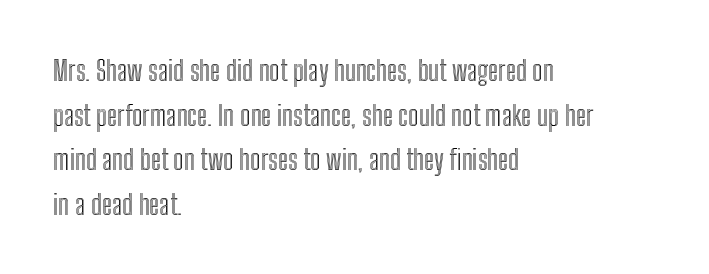
The image shows 28 px condensed type, upright; set left-aligned, normal line spacing (1.59x), normal letter spacing, not underlined; a medium x-height.
